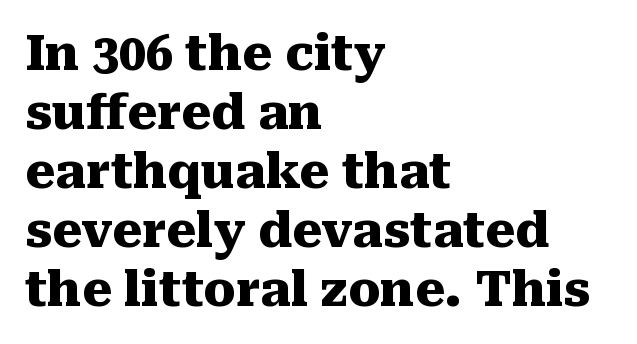
Q: Is the text bold? A: Yes.
Q: Is the text italic (slanted)? A: No, it is upright.
Q: Is the typeface a serif or a sans-serif typeface? A: Serif.
Q: Is the text underlined? A: No.
Q: How is the paragraph aligned? A: Left-aligned.
Q: Is the spacing between letters normal or unusually wide? A: Normal.
Q: Width (condensed, normal, or wide)? A: Normal.
Q: Stroke contrast? A: Medium.
Q: x-height? A: Medium.
Q: Monospaced? A: No.
